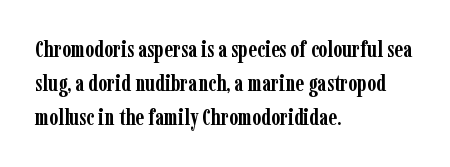
Q: Is the text bold? A: Yes.
Q: Is the text italic (slanted)? A: No, it is upright.
Q: Is the text underlined? A: No.
Q: How is the paragraph aligned? A: Left-aligned.
Q: Is the spacing between letters normal or unusually wide? A: Normal.
Q: Is the spacing between lines tight, normal or loose? A: Normal.
